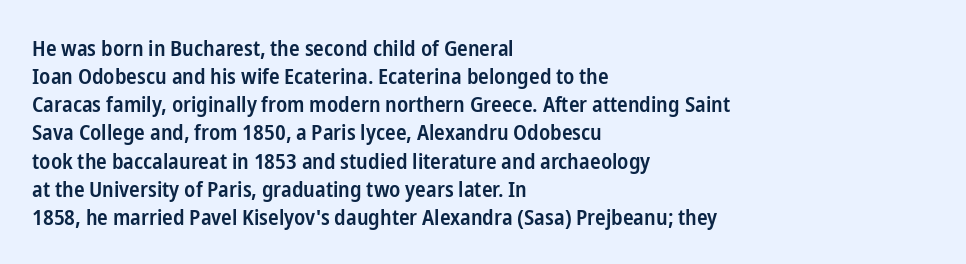
Q: Is the text bold? A: Semi-bold.
Q: Is the text italic (slanted)? A: No, it is upright.
Q: Is the text underlined? A: No.
Q: How is the paragraph aligned? A: Left-aligned.
Q: Is the spacing between letters normal or unusually wide? A: Normal.
Q: Is the spacing between lines tight, normal or loose? A: Normal.
